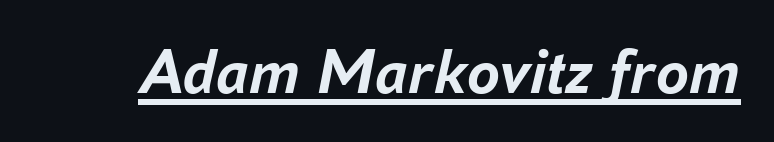
The image shows 66 px semibold type, italic (leaning right); set normal letter spacing, underlined; low stroke contrast and a medium x-height.
